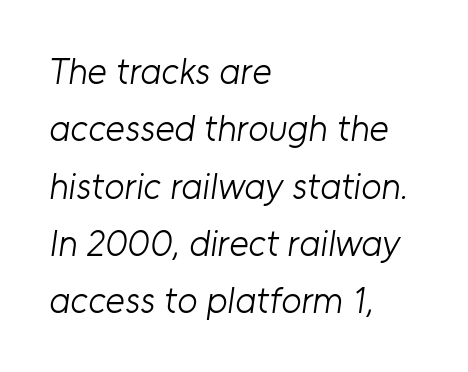
Q: Is the text bold? A: No.
Q: Is the typeface a serif or a sans-serif typeface? A: Sans-serif.
Q: Is the text underlined? A: No.
Q: How is the paragraph aligned? A: Left-aligned.
Q: Is the spacing between letters normal or unusually wide? A: Normal.
Q: Is the spacing between lines tight, normal or loose? A: Normal.
Q: Width (condensed, normal, or wide)? A: Normal.
Q: Stroke contrast? A: Low.
Q: x-height? A: Medium.
Q: Monospaced? A: No.
